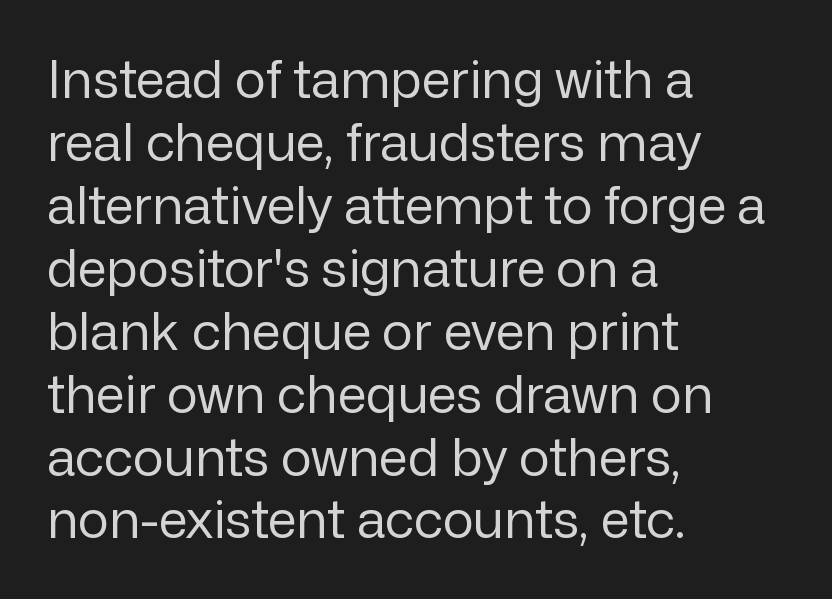
The image shows 52 px regular-weight sans-serif type, upright; set left-aligned, line spacing 1.21x, normal letter spacing, not underlined; low stroke contrast and a medium x-height.
